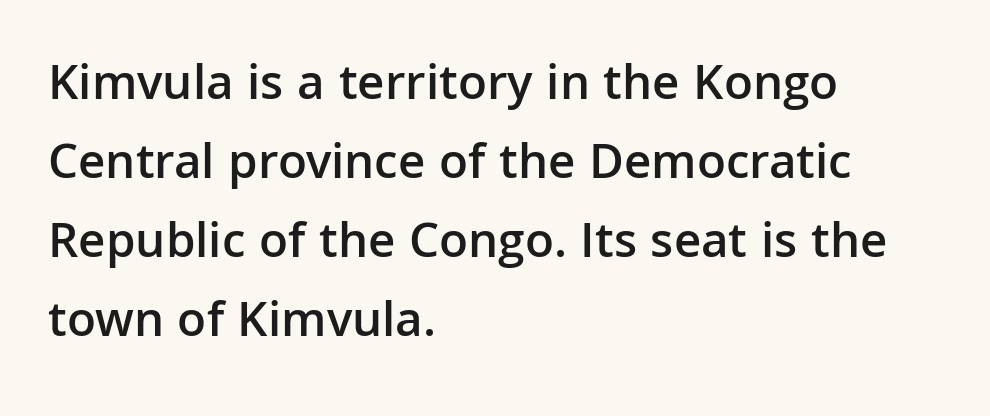
The specimen omits any rule beneath the text block's lines. Stroke thickness is moderately raised; the sample reads as semibold. You could not count columns in this text — the font is proportionally spaced. Which margin do the lines hug? The left one — the right edge is uneven.
